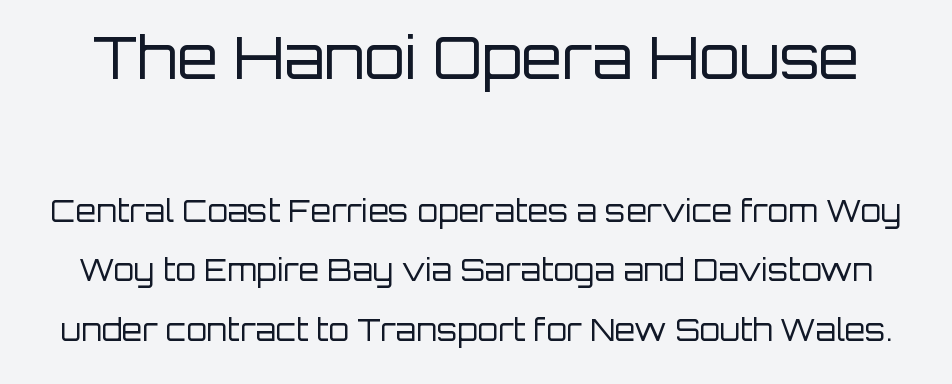
Q: Is the text bold? A: No.
Q: Is the text italic (slanted)? A: No, it is upright.
Q: Is the typeface a serif or a sans-serif typeface? A: Sans-serif.
Q: Is the text underlined? A: No.
Q: Is the spacing between letters normal or unusually wide? A: Normal.
Q: Is the spacing between lines tight, normal or loose? A: Loose.
Q: Which block of text is set in a larger size, the first (top) or the second (bottom)? A: The first (top) one.
Q: Width (condensed, normal, or wide)? A: Normal.
Q: Stroke contrast? A: Low.
Q: x-height? A: Large.
Q: Monospaced? A: No.
